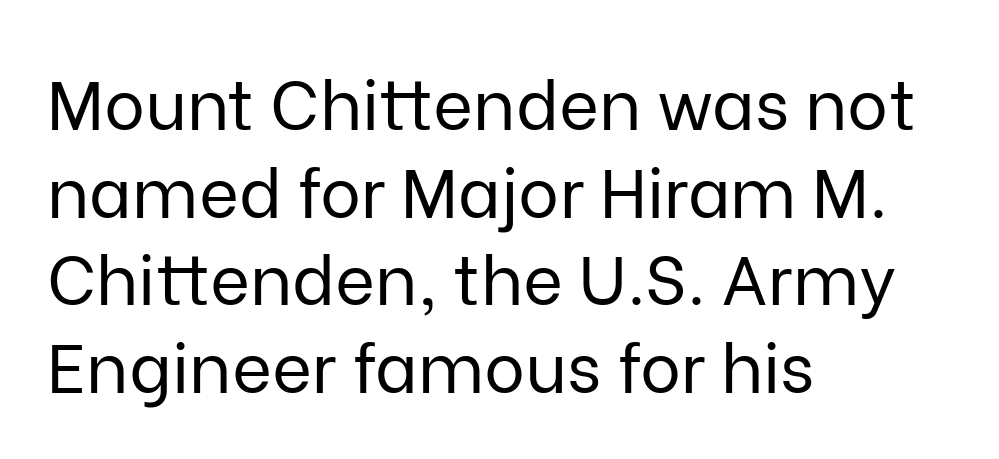
The image shows 69 px regular-weight sans-serif type, upright; set left-aligned, normal line spacing (1.27x), normal letter spacing, not underlined; low stroke contrast and a medium x-height.
